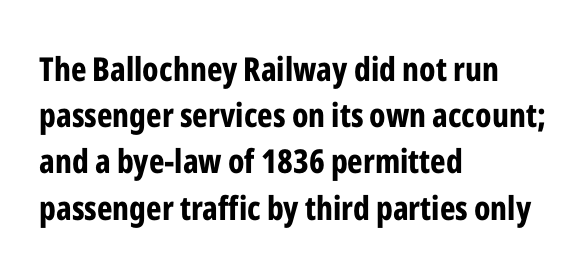
Q: Is the text bold? A: Yes.
Q: Is the text italic (slanted)? A: No, it is upright.
Q: Is the typeface a serif or a sans-serif typeface? A: Sans-serif.
Q: Is the text underlined? A: No.
Q: How is the paragraph aligned? A: Left-aligned.
Q: Is the spacing between letters normal or unusually wide? A: Normal.
Q: Is the spacing between lines tight, normal or loose? A: Normal.
Q: Width (condensed, normal, or wide)? A: Condensed.
Q: Stroke contrast? A: Low.
Q: x-height? A: Medium.
Q: Monospaced? A: No.
